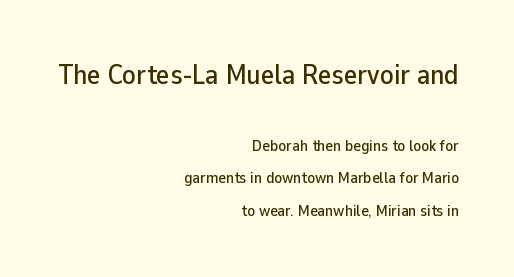
Q: Is the text italic (slanted)? A: No, it is upright.
Q: Is the typeface a serif or a sans-serif typeface? A: Sans-serif.
Q: Is the text underlined? A: No.
Q: How is the paragraph aligned? A: Right-aligned.
Q: Is the spacing between letters normal or unusually wide? A: Normal.
Q: Is the spacing between lines tight, normal or loose? A: Loose.
Q: Which block of text is set in a larger size, the first (top) or the second (bottom)? A: The first (top) one.
Q: Width (condensed, normal, or wide)? A: Normal.
Q: Stroke contrast? A: Low.
Q: x-height? A: Medium.
Q: Monospaced? A: No.
